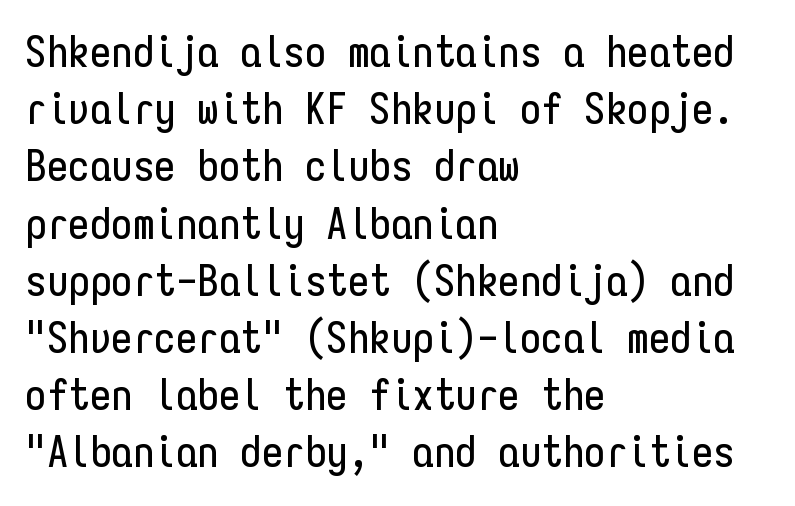
Each word holds together tightly as a unit, with standard inter-letter gaps. Fixed-width glyphs throughout — classic coding-font behaviour. A clean baseline with only descenders dipping below it. What's the leading like? Ordinary, nothing unusual. The type family on display is of the sans-serif kind.
